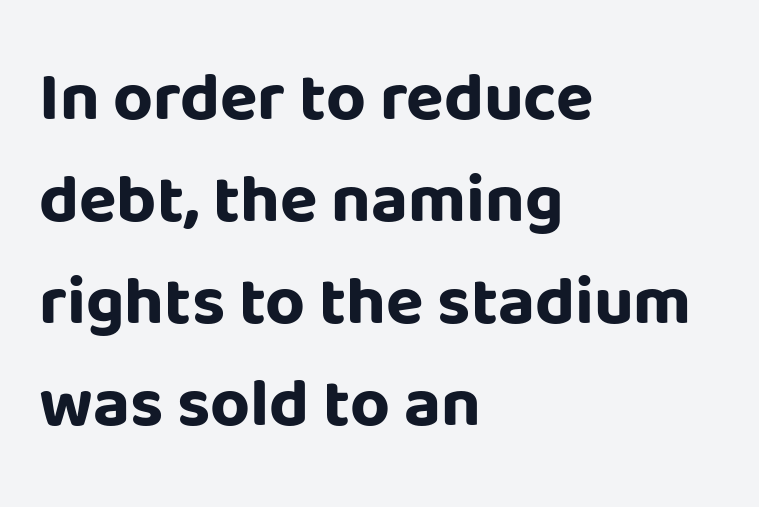
Q: Is the text bold? A: Yes.
Q: Is the text italic (slanted)? A: No, it is upright.
Q: Is the typeface a serif or a sans-serif typeface? A: Sans-serif.
Q: Is the text underlined? A: No.
Q: How is the paragraph aligned? A: Left-aligned.
Q: Is the spacing between letters normal or unusually wide? A: Normal.
Q: Is the spacing between lines tight, normal or loose? A: Normal.
Q: Width (condensed, normal, or wide)? A: Normal.
Q: Stroke contrast? A: Low.
Q: x-height? A: Large.
Q: Monospaced? A: No.
